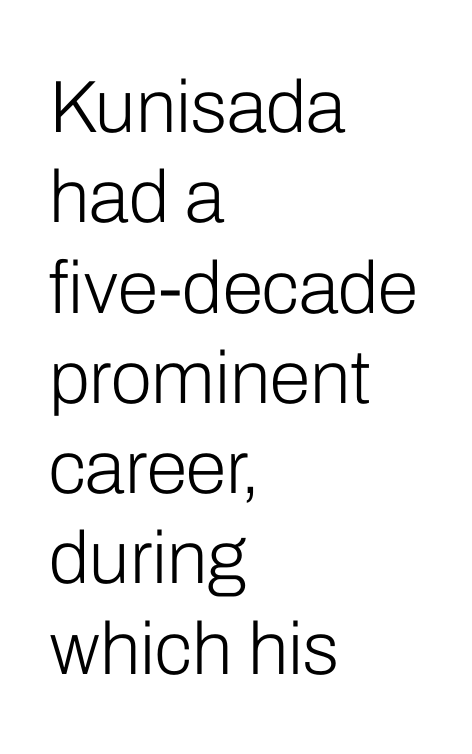
It's the straight-up-and-down kind of type. Stroke terminals: plain, sans-serif. Horizontally, the lines are justified to the leading edge only. On a weight scale, this lands at 450 or below.
